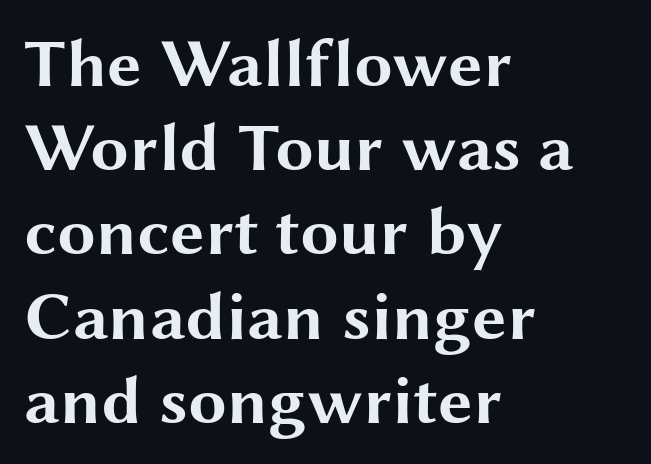
{"serif": "no", "italic": "no", "bold": "yes", "weight": "bold", "width": "wide", "stroke_contrast": "medium", "x_height": "medium", "monospaced": "no", "underline": "no", "align": "left", "line_spacing_ratio": 1.22, "letter_spacing": "normal", "letter_spacing_em": 0.0, "glyph_px": 69}
